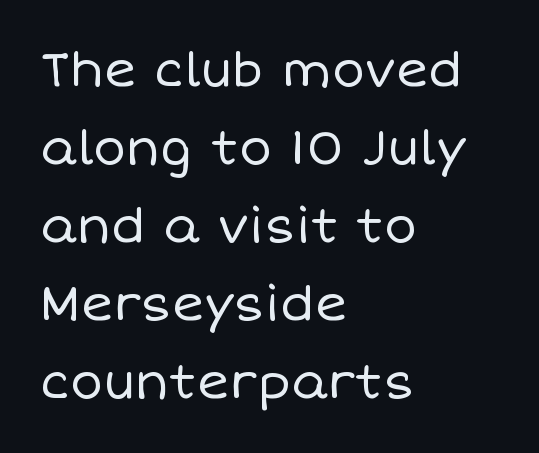
Layout note: lines flush left. Weight class: somewhere from thin through regular. Underlining? Definitely not there. Spacing verdict: proportional, widths tailored to each character.
